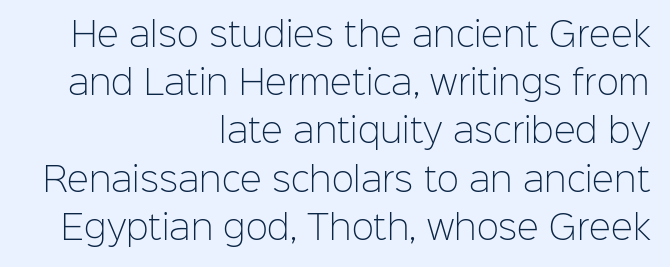
A light-to-regular cut is what we see here. A flush-right, rag-left setting is used for this passage. One glance says typical: line gaps are just what's usual. Posture: upright roman. Just letters on the line, the space beneath them empty.
